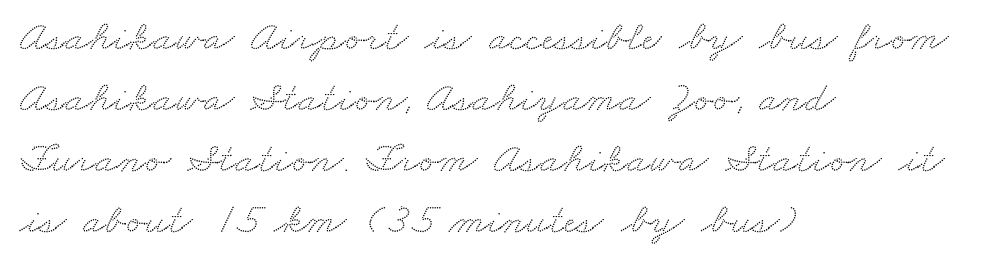
The image shows 43 px wide serif type; set left-aligned, normal line spacing (1.42x), normal letter spacing, not underlined; medium stroke contrast and a small x-height.
